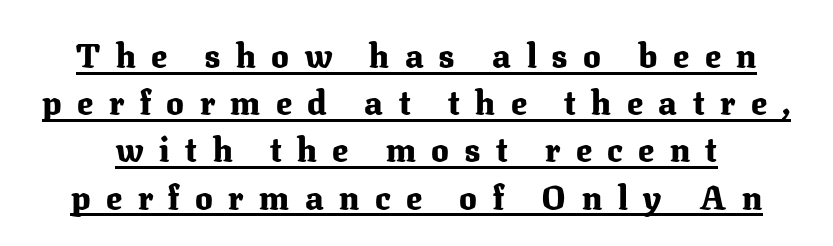
{"serif": "yes", "italic": "no", "bold": "yes", "weight": "heavy", "width": "normal", "stroke_contrast": "medium", "x_height": "medium", "monospaced": "no", "underline": "yes", "line_spacing": "normal", "line_spacing_ratio": 1.43, "letter_spacing": "wide", "letter_spacing_em": 0.47, "glyph_px": 33}
